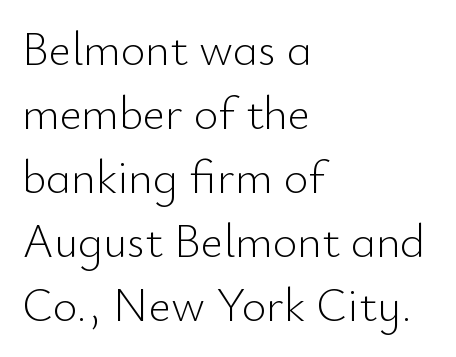
Q: Is the text bold? A: No.
Q: Is the text italic (slanted)? A: No, it is upright.
Q: Is the typeface a serif or a sans-serif typeface? A: Sans-serif.
Q: Is the text underlined? A: No.
Q: How is the paragraph aligned? A: Left-aligned.
Q: Is the spacing between letters normal or unusually wide? A: Normal.
Q: Is the spacing between lines tight, normal or loose? A: Normal.
Q: Width (condensed, normal, or wide)? A: Normal.
Q: Stroke contrast? A: Low.
Q: x-height? A: Small.
Q: Monospaced? A: No.
